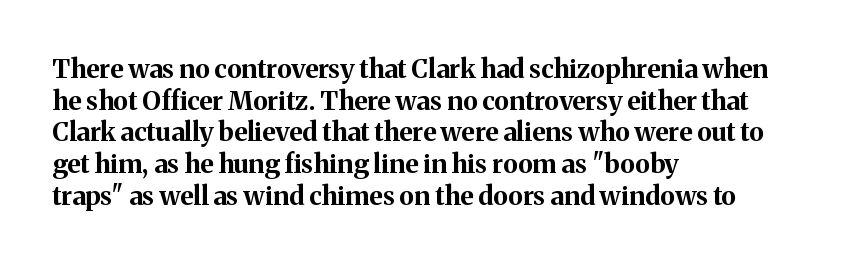
Q: Is the text bold? A: Yes.
Q: Is the text italic (slanted)? A: No, it is upright.
Q: Is the text underlined? A: No.
Q: How is the paragraph aligned? A: Left-aligned.
Q: Is the spacing between letters normal or unusually wide? A: Normal.
